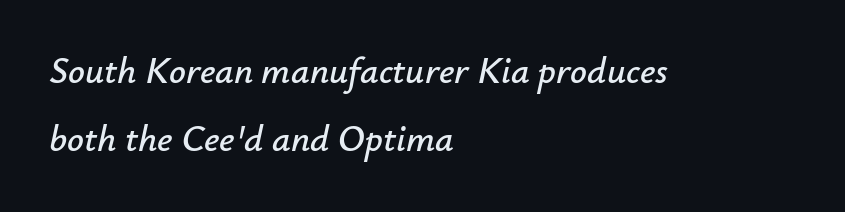
{"italic": "yes", "lean": "right", "slant_degrees": 12, "width": "normal", "stroke_contrast": "low", "x_height": "small", "monospaced": "no", "underline": "no", "align": "left", "line_spacing_ratio": 1.84, "letter_spacing": "normal", "letter_spacing_em": 0.0, "glyph_px": 37}
